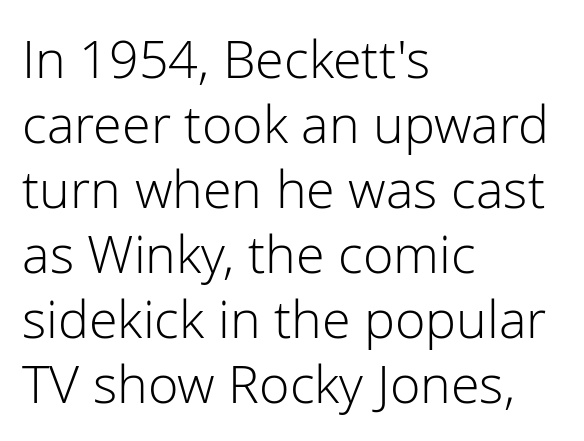
The image shows 52 px light sans-serif type, upright; set left-aligned, normal line spacing (1.25x), normal letter spacing, not underlined; low stroke contrast and a medium x-height.
